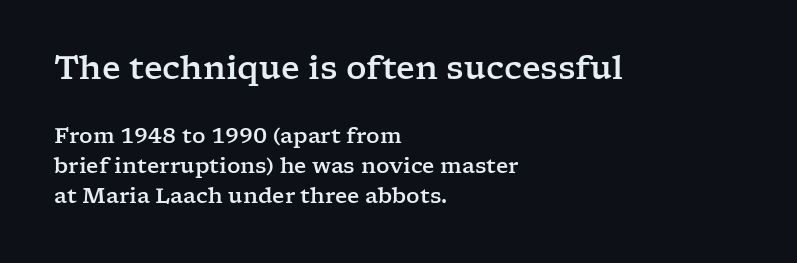
The image shows 32 px wide serif type, upright; set left-aligned, normal line spacing (1.44x), normal letter spacing, not underlined; the first (top) block is 1.52x larger; low stroke contrast and a medium x-height.
